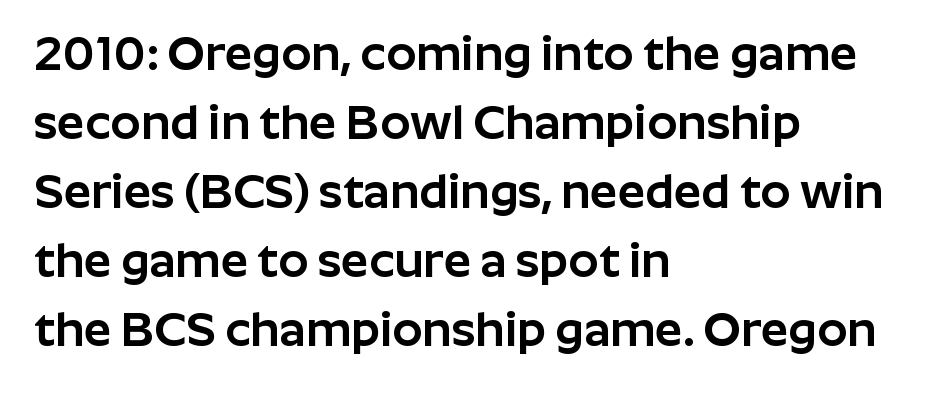
Q: Is the text italic (slanted)? A: No, it is upright.
Q: Is the typeface a serif or a sans-serif typeface? A: Sans-serif.
Q: Is the text underlined? A: No.
Q: How is the paragraph aligned? A: Left-aligned.
Q: Is the spacing between letters normal or unusually wide? A: Normal.
Q: Is the spacing between lines tight, normal or loose? A: Normal.
Q: Width (condensed, normal, or wide)? A: Normal.
Q: Stroke contrast? A: Low.
Q: x-height? A: Medium.
Q: Monospaced? A: No.
